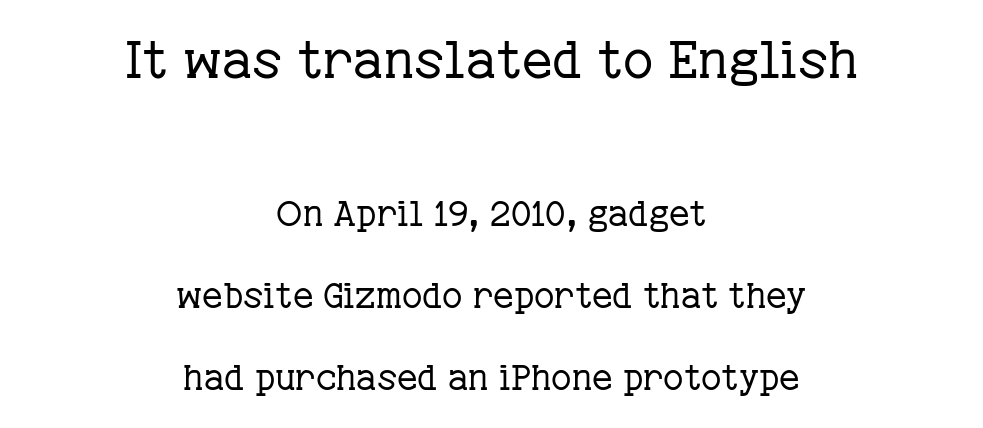
Q: Is the text bold? A: No.
Q: Is the text italic (slanted)? A: No, it is upright.
Q: Is the typeface a serif or a sans-serif typeface? A: Serif.
Q: Is the text underlined? A: No.
Q: How is the paragraph aligned? A: Centered.
Q: Is the spacing between letters normal or unusually wide? A: Normal.
Q: Is the spacing between lines tight, normal or loose? A: Loose.
Q: Which block of text is set in a larger size, the first (top) or the second (bottom)? A: The first (top) one.
Q: Width (condensed, normal, or wide)? A: Normal.
Q: Stroke contrast? A: Low.
Q: x-height? A: Medium.
Q: Monospaced? A: No.
